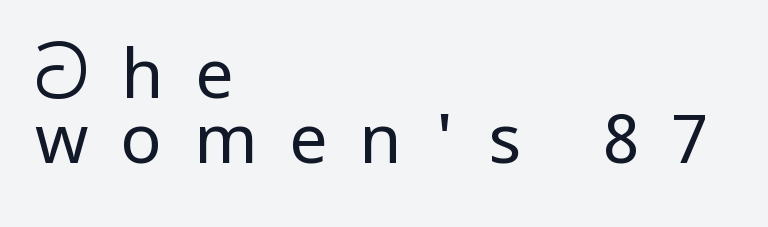
{"serif": "no", "italic": "no", "bold": "no", "weight": "regular", "width": "condensed", "stroke_contrast": "low", "x_height": "large", "monospaced": "no", "underline": "no", "align": "left", "line_spacing": "tight", "line_spacing_ratio": 0.96, "letter_spacing": "wide", "letter_spacing_em": 0.47, "glyph_px": 68}
